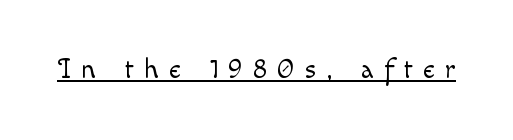
The image shows 28 px light type, upright; set unusually wide letter spacing (+0.36 em), underlined; a small x-height.
